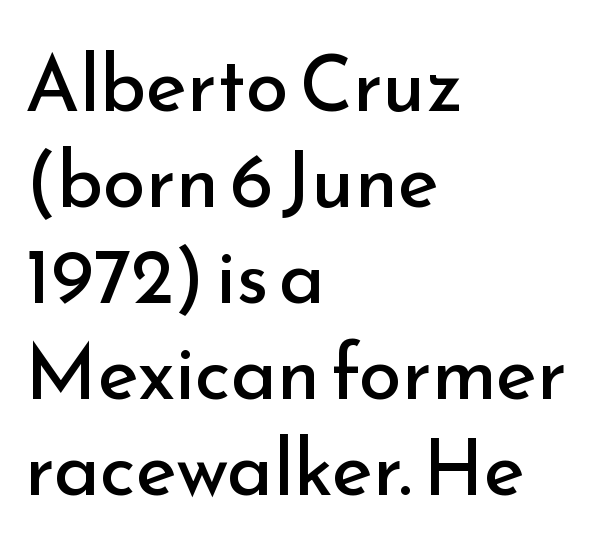
Q: Is the text bold? A: No.
Q: Is the text italic (slanted)? A: No, it is upright.
Q: Is the typeface a serif or a sans-serif typeface? A: Sans-serif.
Q: Is the text underlined? A: No.
Q: How is the paragraph aligned? A: Left-aligned.
Q: Is the spacing between letters normal or unusually wide? A: Normal.
Q: Width (condensed, normal, or wide)? A: Normal.
Q: Stroke contrast? A: Low.
Q: x-height? A: Small.
Q: Monospaced? A: No.
